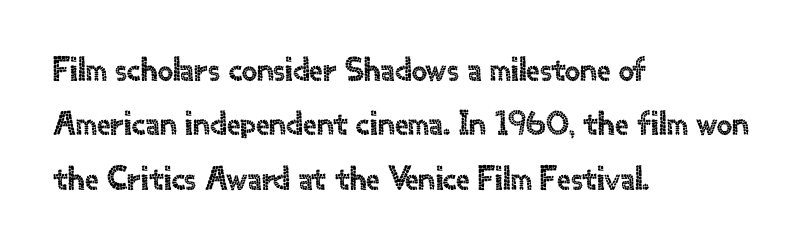
Q: Is the text italic (slanted)? A: No, it is upright.
Q: Is the typeface a serif or a sans-serif typeface? A: Sans-serif.
Q: Is the text underlined? A: No.
Q: How is the paragraph aligned? A: Left-aligned.
Q: Is the spacing between letters normal or unusually wide? A: Normal.
Q: Is the spacing between lines tight, normal or loose? A: Normal.
Q: Width (condensed, normal, or wide)? A: Normal.
Q: x-height? A: Small.
Q: Monospaced? A: No.
